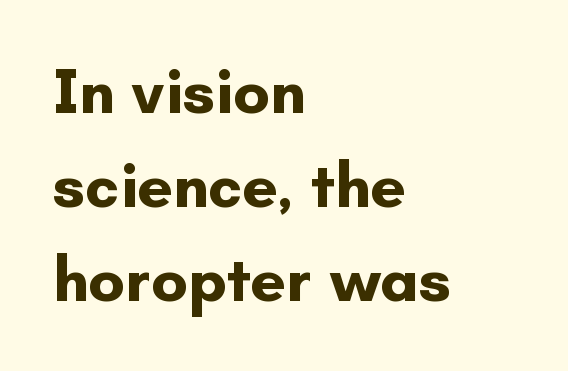
{"serif": "no", "italic": "no", "bold": "yes", "weight": "bold", "width": "normal", "stroke_contrast": "low", "x_height": "small", "monospaced": "no", "underline": "no", "align": "left", "line_spacing": "normal", "line_spacing_ratio": 1.49, "letter_spacing": "normal", "letter_spacing_em": 0.0, "glyph_px": 63}
